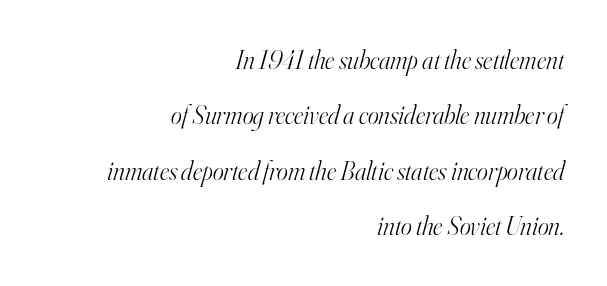
{"italic": "yes", "lean": "right", "slant_degrees": 16, "bold": "no", "underline": "no", "align": "right", "line_spacing": "loose", "line_spacing_ratio": 2.13, "letter_spacing": "normal", "letter_spacing_em": 0.0, "glyph_px": 26}
